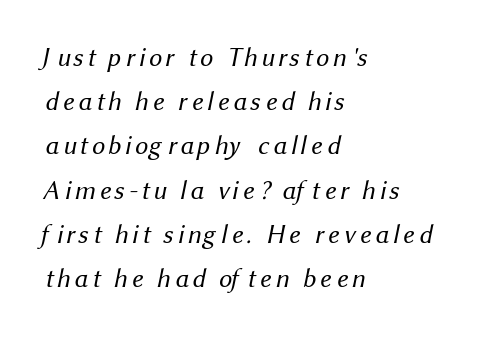
{"bold": "no", "underline": "no", "align": "left", "line_spacing": "normal", "line_spacing_ratio": 1.7, "glyph_px": 26}
